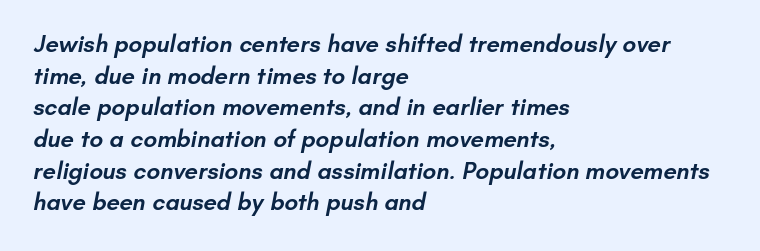
{"bold": "semi", "underline": "no", "align": "left", "line_spacing": "normal", "line_spacing_ratio": 1.32, "letter_spacing": "normal", "letter_spacing_em": 0.0, "glyph_px": 24}
